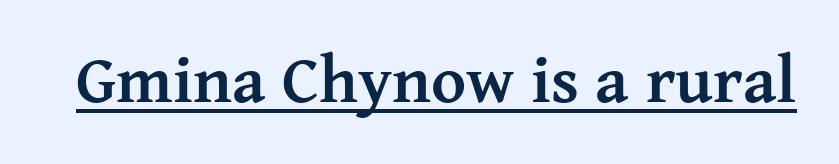
These lines are rendered in a variable-pitch font. This rendering features underlined lettering. Here the glyphs are tracked normally, forming tight word shapes. The axis of the letterforms is exactly vertical. To sum up the face: it has serifs. Emphasis by weight is at full strength: bold.
